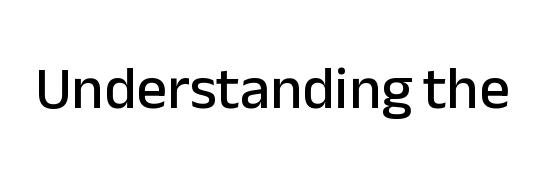
Q: Is the text italic (slanted)? A: No, it is upright.
Q: Is the typeface a serif or a sans-serif typeface? A: Sans-serif.
Q: Is the text underlined? A: No.
Q: Is the spacing between letters normal or unusually wide? A: Normal.
Q: Width (condensed, normal, or wide)? A: Normal.
Q: Stroke contrast? A: Low.
Q: x-height? A: Medium.
Q: Monospaced? A: No.
